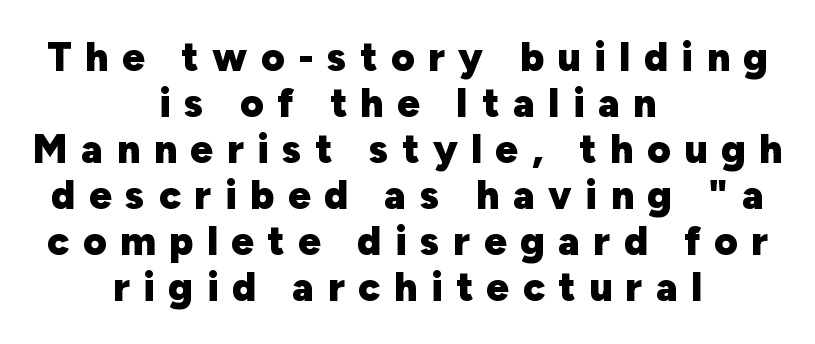
Set as a true bold cut, around the 700 mark. A typesetter would call this heavily tracked-out type. Varying glyph widths throughout — classic text-font behaviour. Any mark beneath the type? The region is blank. The passage shown stacks its lines with hardly any gap.
